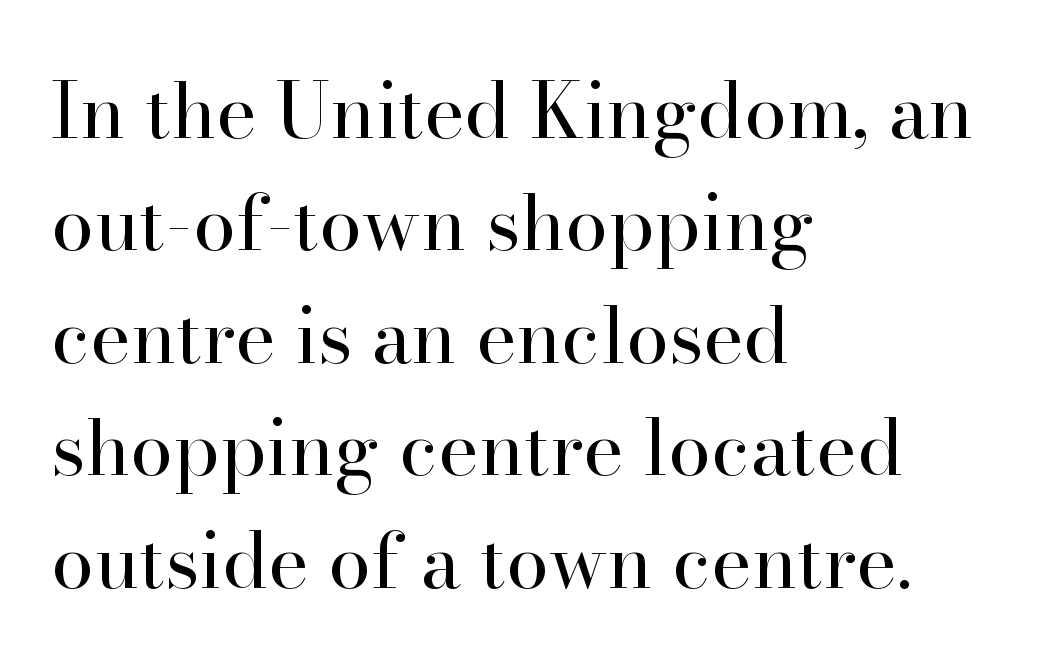
{"serif": "yes", "italic": "no", "bold": "no", "weight": "regular", "width": "normal", "stroke_contrast": "high", "x_height": "small", "monospaced": "no", "underline": "no", "align": "left", "line_spacing": "normal", "line_spacing_ratio": 1.46, "letter_spacing": "normal", "letter_spacing_em": 0.0, "glyph_px": 77}
